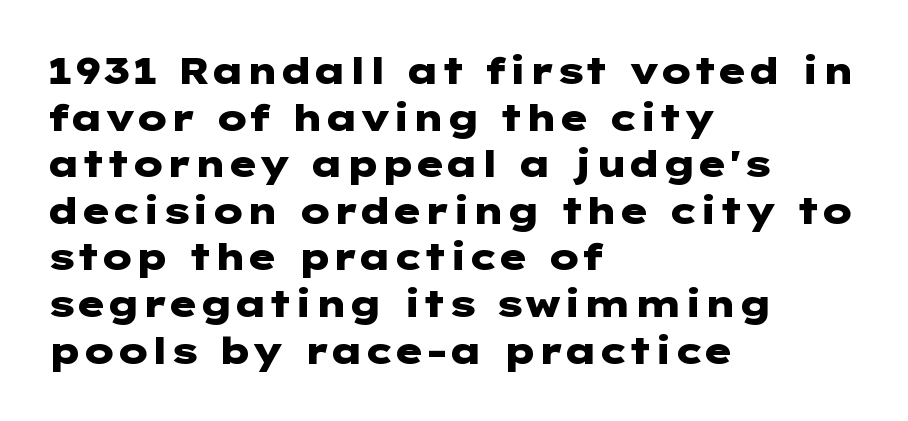
Ordinary non-slanted type is in use. Typeset ragged right — the left edge is the straight one. Thick stems and heavy bowls — unmistakably bold. Only glyphs here, with clear space below each row.
